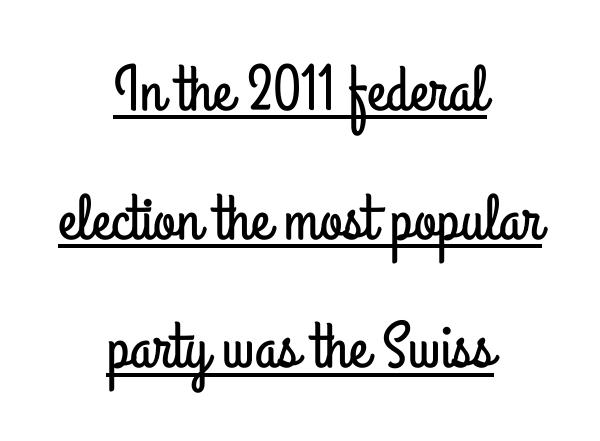
The image shows 65 px condensed sans-serif type, upright; set centered, loose line spacing (1.98x), normal letter spacing, underlined; low stroke contrast and a small x-height.
